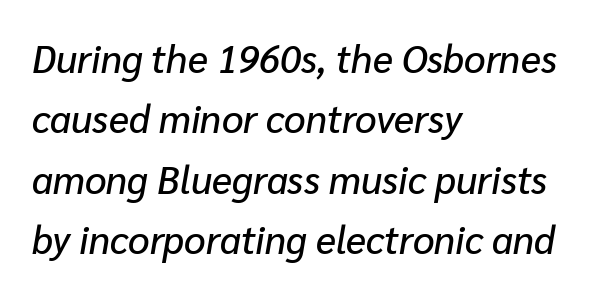
There's an unmistakable incline to the writing here. This block has exactly the height ordinary leading produces. Is the block centered? No — it sits flush against the left margin. Descender tails drop into unmarked territory. Each word holds together tightly as a unit, with standard inter-letter gaps. Do the characters align in a grid? No, the font is proportional.
